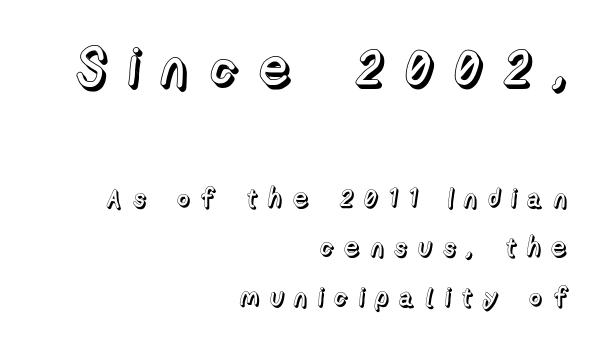
{"width": "normal", "x_height": "medium", "monospaced": "no", "underline": "no", "align": "right", "line_spacing": "loose", "line_spacing_ratio": 1.91, "letter_spacing": "wide", "letter_spacing_em": 0.37, "larger_block": "first", "size_ratio": 2.04, "glyph_px": 53}
